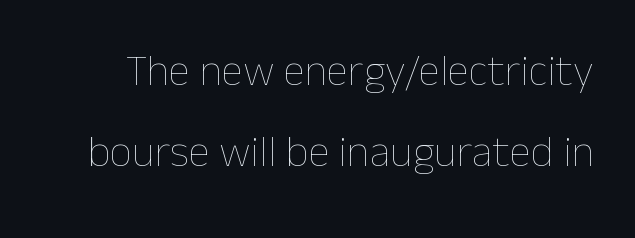
Caption: standard tracking, unaltered. The strokes carry an ordinary text weight at most. The letters stand upright; this is a roman face. A typesetter would call this proportional, since set widths differ per character. Letters rest on an invisible, unmarked baseline.
